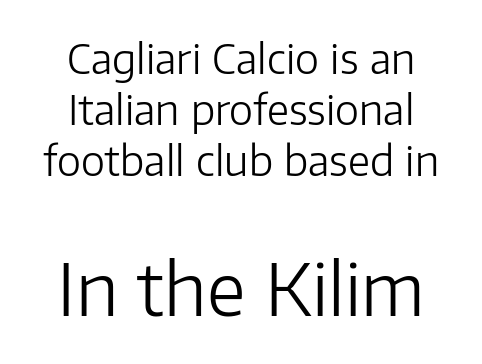
The image shows 72 px light sans-serif type, upright; set centered, line spacing 1.24x, normal letter spacing, not underlined; the second (bottom) block is 1.76x larger; low stroke contrast and a medium x-height.
